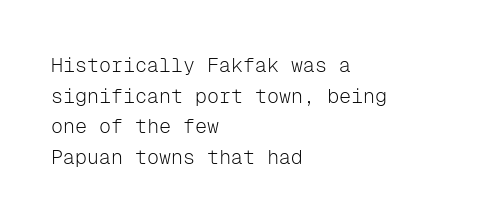
The image shows 20 px text type, upright; set left-aligned, normal line spacing (1.53x), normal letter spacing, not underlined.
